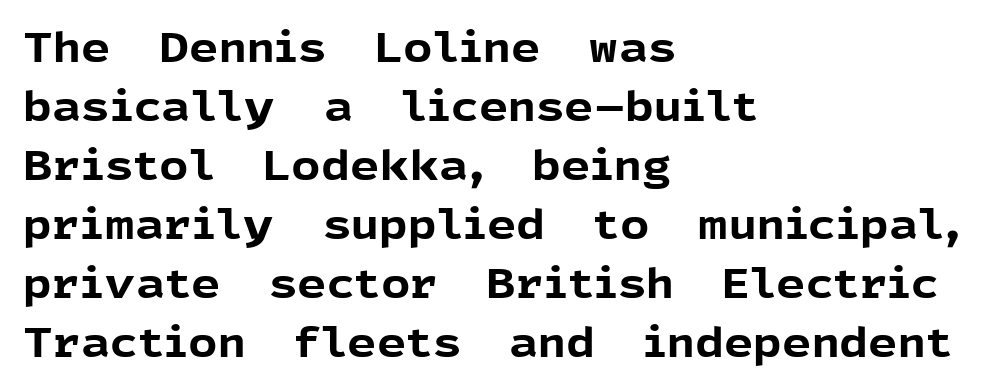
{"serif": "no", "italic": "no", "bold": "yes", "weight": "bold", "width": "normal", "x_height": "medium", "monospaced": "no", "underline": "no", "align": "left", "line_spacing": "normal", "line_spacing_ratio": 1.44, "letter_spacing": "normal", "letter_spacing_em": 0.0, "glyph_px": 41}
